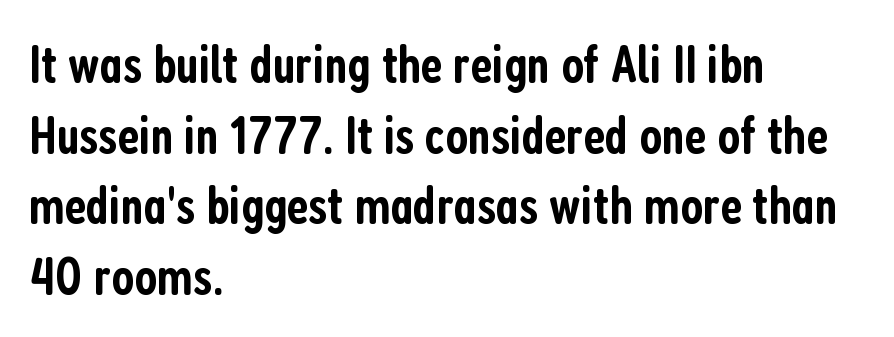
A clean baseline with only descenders dipping below it. No extra tracking has been applied to these lines. The lettering holds an erect, upright posture throughout. The typeface chosen for these lines omits serifs. The face used here is proportionally spaced, like ordinary book or web type.
